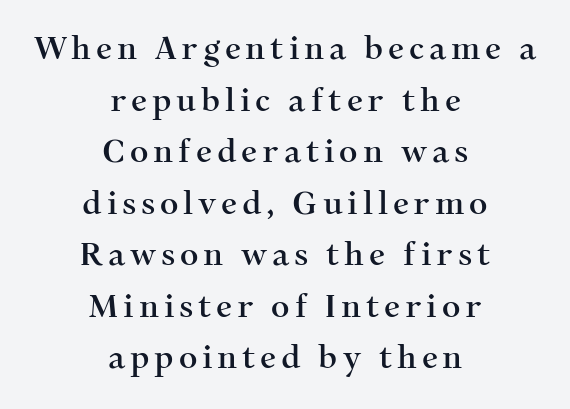
{"serif": "yes", "italic": "no", "width": "normal", "stroke_contrast": "medium", "x_height": "medium", "monospaced": "no", "underline": "no", "align": "center", "line_spacing": "normal", "line_spacing_ratio": 1.61, "glyph_px": 32}
